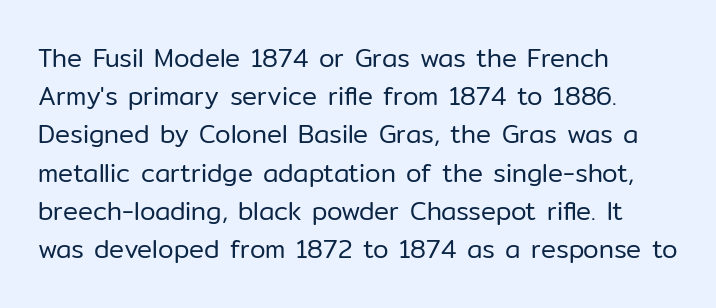
The glyphs are unaccompanied by any horizontal stroke below them. Posture: vertical. These lines keep a tight, regular rhythm from letter to letter. Interline gaps are of average width in this sample. The paragraph shown leans on its left margin.
